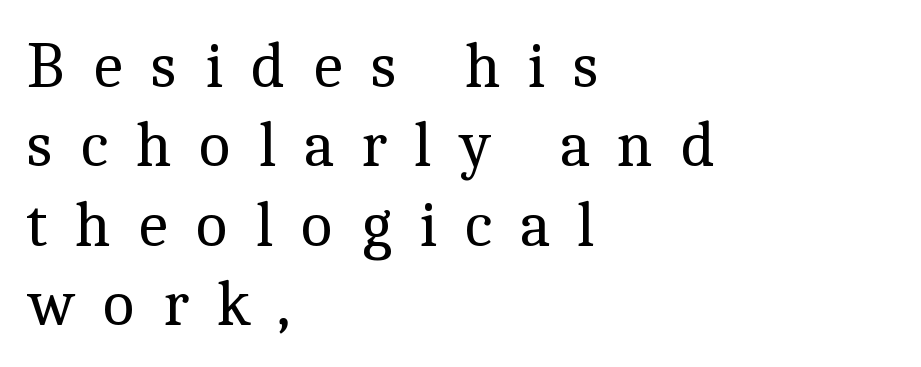
This is roman type, the default non-slanted kind. The type is letterspaced generously, with wide tracking. The strokes carry an ordinary text weight at most. A typesetter would call this proportional, since set widths differ per character. The lines in this sample share a left origin and differ only in where they stop.
